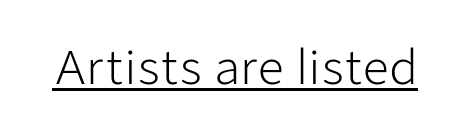
Is the stroke heavy? The answer is a plain regular-or-lighter. Note: no serifs on the glyphs. Every character sits straight up, as roman type does. You could not count columns in this text — the font is proportionally spaced. Every word sits above its own underline. The letters sit at their default tracking, neither squeezed nor spread.
